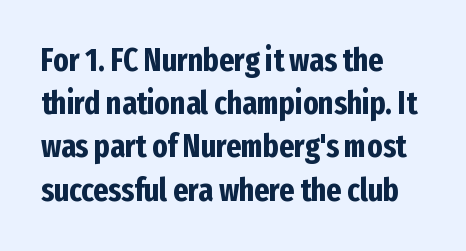
{"serif": "no", "italic": "no", "bold": "yes", "weight": "bold", "width": "condensed", "stroke_contrast": "low", "x_height": "medium", "monospaced": "no", "underline": "no", "align": "left", "line_spacing": "normal", "line_spacing_ratio": 1.35, "letter_spacing": "normal", "letter_spacing_em": 0.0, "glyph_px": 32}
